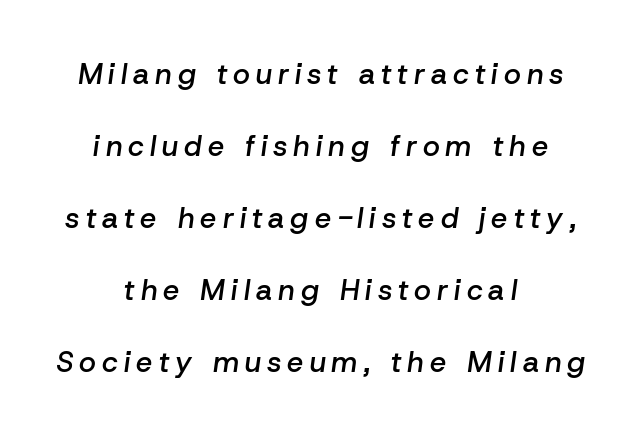
The image shows 29 px semibold type, italic (leaning right); set centered, loose line spacing (2.48x), unusually wide letter spacing (+0.21 em), not underlined; low stroke contrast and a medium x-height.
